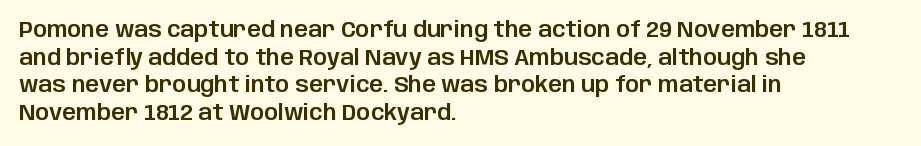
{"italic": "no", "underline": "no", "align": "left", "line_spacing": "normal", "line_spacing_ratio": 1.26, "letter_spacing": "normal", "letter_spacing_em": 0.0, "glyph_px": 22}
